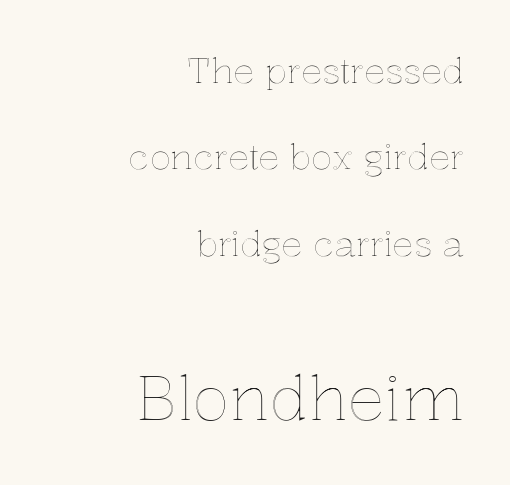
Q: Is the text italic (slanted)? A: No, it is upright.
Q: Is the text underlined? A: No.
Q: How is the paragraph aligned? A: Right-aligned.
Q: Is the spacing between letters normal or unusually wide? A: Normal.
Q: Is the spacing between lines tight, normal or loose? A: Loose.
Q: Which block of text is set in a larger size, the first (top) or the second (bottom)? A: The second (bottom) one.
Q: Width (condensed, normal, or wide)? A: Normal.
Q: x-height? A: Medium.
Q: Monospaced? A: No.
